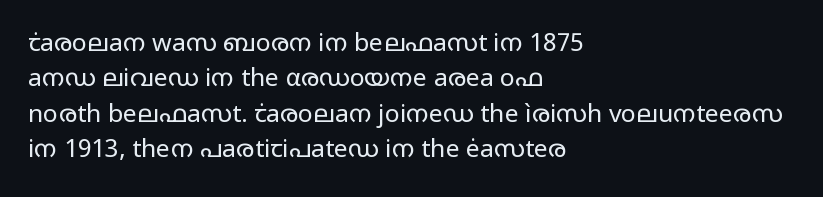
Plain, unruled lines of type. Is the type heavy? It reads as light-to-regular instead. Interline gaps are of average width in this sample. In terms of posture, this sample is upright. These lines are set flush left with a ragged right edge. Nothing unusual about the tracking: characters are spaced as the font intends.
